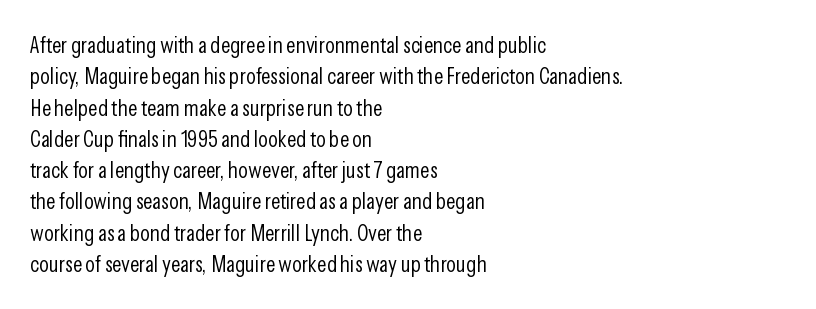
One glance says typical: line gaps are just what's usual. What stands out about the letter spacing? Nothing — it is the standard amount. This reads as an unemphasized weight, regular at the heaviest. The text block is weighted toward the left margin, trailing off unevenly rightward. Descender tails drop into unmarked territory. The specimen reads as upright at a glance.
